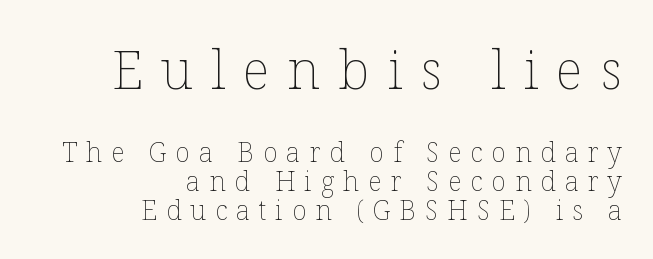
{"italic": "no", "bold": "no", "weight": "thin", "width": "normal", "stroke_contrast": "low", "x_height": "medium", "monospaced": "no", "underline": "no", "align": "right", "line_spacing": "tight", "line_spacing_ratio": 1.08, "letter_spacing": "wide", "letter_spacing_em": 0.33, "larger_block": "first", "size_ratio": 2.0, "glyph_px": 54}
